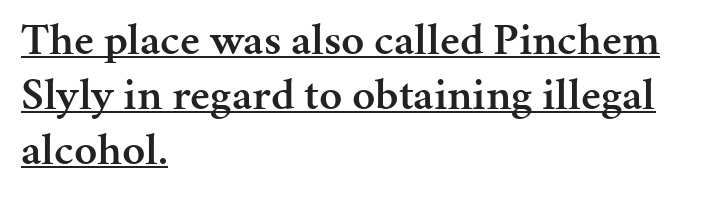
{"serif": "yes", "italic": "no", "bold": "semi", "weight": "semibold", "width": "normal", "stroke_contrast": "medium", "x_height": "medium", "monospaced": "no", "underline": "yes", "align": "left", "line_spacing_ratio": 1.22, "letter_spacing": "normal", "letter_spacing_em": 0.0, "glyph_px": 45}
